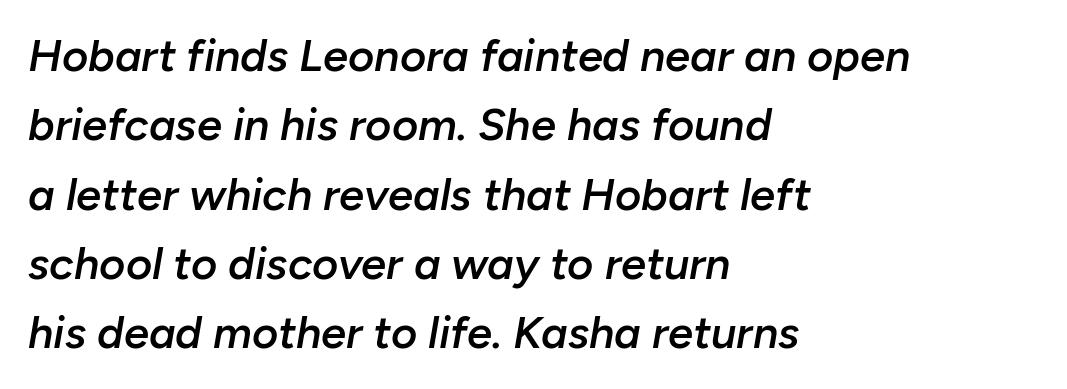
{"italic": "yes", "lean": "right", "slant_degrees": 10, "bold": "semi", "weight": "semibold", "width": "normal", "stroke_contrast": "low", "x_height": "medium", "monospaced": "no", "underline": "no", "align": "left", "line_spacing": "normal", "line_spacing_ratio": 1.54, "letter_spacing": "normal", "letter_spacing_em": 0.0, "glyph_px": 45}
